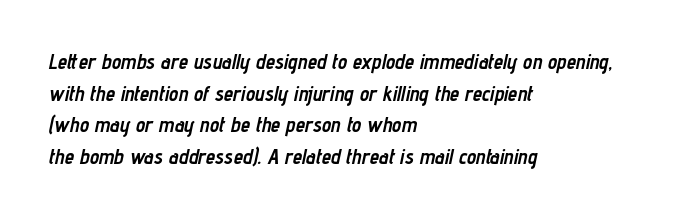
Q: Is the text bold? A: Yes.
Q: Is the text italic (slanted)? A: Yes, it leans right by about 12 degrees.
Q: Is the text underlined? A: No.
Q: How is the paragraph aligned? A: Left-aligned.
Q: Is the spacing between letters normal or unusually wide? A: Normal.
Q: Is the spacing between lines tight, normal or loose? A: Normal.
